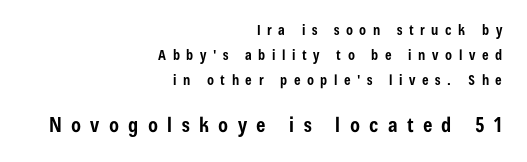
{"italic": "no", "bold": "yes", "underline": "no", "align": "right", "line_spacing_ratio": 1.8, "letter_spacing": "wide", "letter_spacing_em": 0.47, "larger_block": "second", "size_ratio": 1.43, "glyph_px": 20}
